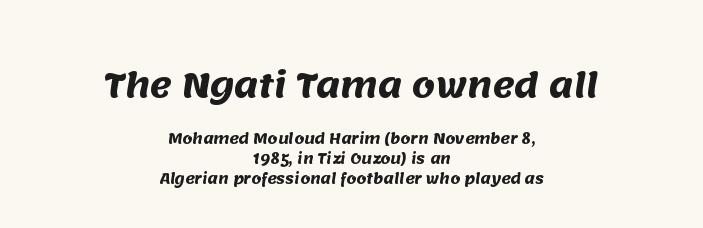
The image shows 33 px heavy sans-serif type; set centered, normal line spacing (1.42x), normal letter spacing, not underlined; the first (top) block is 2.36x larger; medium stroke contrast and a large x-height.
